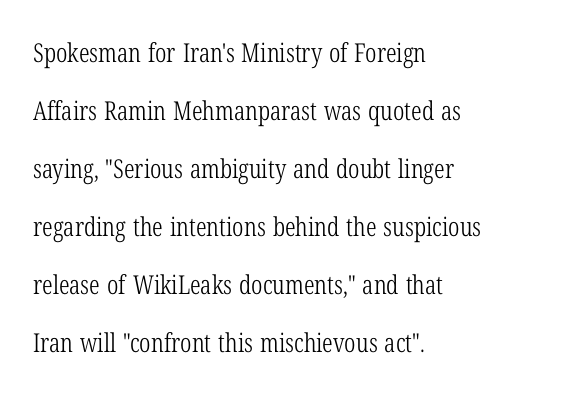
Q: Is the text bold? A: No.
Q: Is the text italic (slanted)? A: No, it is upright.
Q: Is the text underlined? A: No.
Q: How is the paragraph aligned? A: Left-aligned.
Q: Is the spacing between letters normal or unusually wide? A: Normal.
Q: Is the spacing between lines tight, normal or loose? A: Loose.
